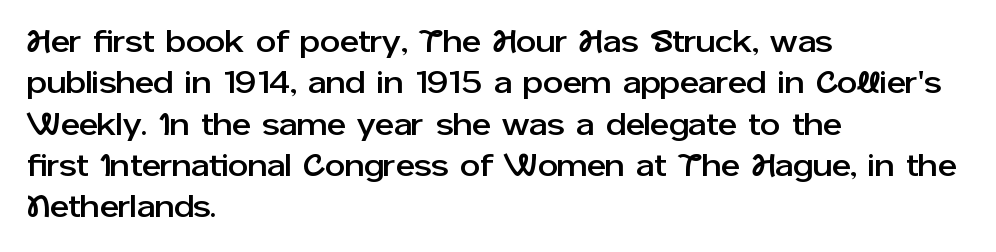
Q: Is the text italic (slanted)? A: No, it is upright.
Q: Is the typeface a serif or a sans-serif typeface? A: Sans-serif.
Q: Is the text underlined? A: No.
Q: How is the paragraph aligned? A: Left-aligned.
Q: Is the spacing between letters normal or unusually wide? A: Normal.
Q: Is the spacing between lines tight, normal or loose? A: Normal.
Q: Width (condensed, normal, or wide)? A: Normal.
Q: Stroke contrast? A: Low.
Q: x-height? A: Medium.
Q: Monospaced? A: No.
